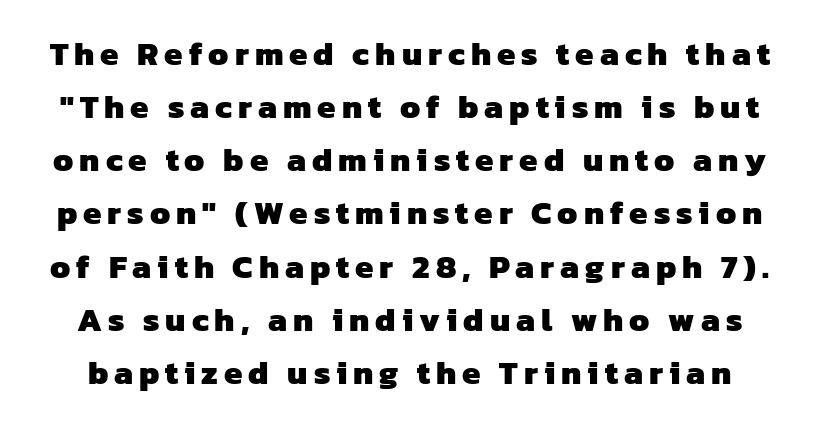
These lines are composed in type without serifs. The face used here is proportionally spaced, like ordinary book or web type. Type without underlining. In terms of leading, this rendering sits right in the middle. Caption: bold face, heavy strokes.
